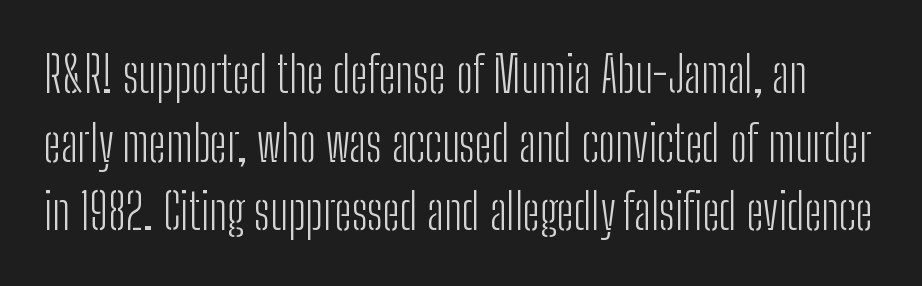
The passage shown is not bold in any degree. The typeface chosen for these lines omits serifs. The space between consecutive lines is moderate. The axis of the letterforms is exactly vertical. Nothing unusual about the tracking: characters are spaced as the font intends. Looks like regular typesetting: each glyph gets only the width it needs.
